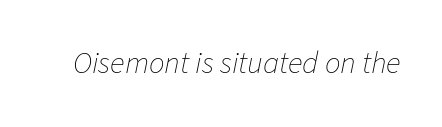
The image shows 31 px thin type, italic (leaning right); set normal letter spacing, not underlined; low stroke contrast and a medium x-height.
